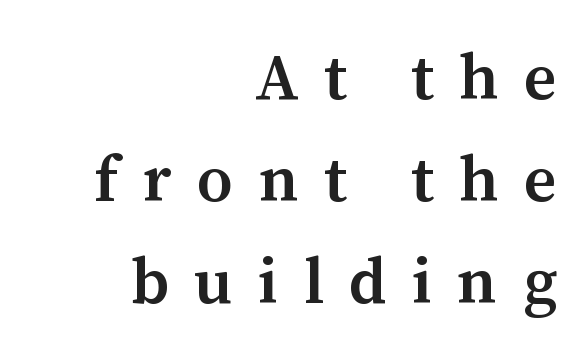
{"serif": "yes", "italic": "no", "bold": "semi", "weight": "semibold", "width": "normal", "stroke_contrast": "medium", "x_height": "medium", "monospaced": "no", "underline": "no", "align": "right", "line_spacing": "normal", "line_spacing_ratio": 1.57, "letter_spacing": "wide", "letter_spacing_em": 0.39, "glyph_px": 65}
